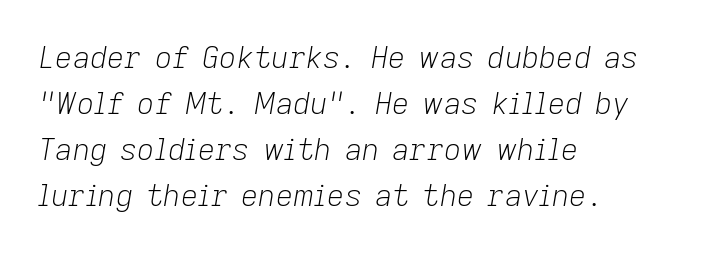
The image shows 30 px light type, italic (leaning right); set left-aligned, normal line spacing (1.53x), normal letter spacing, not underlined; low stroke contrast and a medium x-height.
